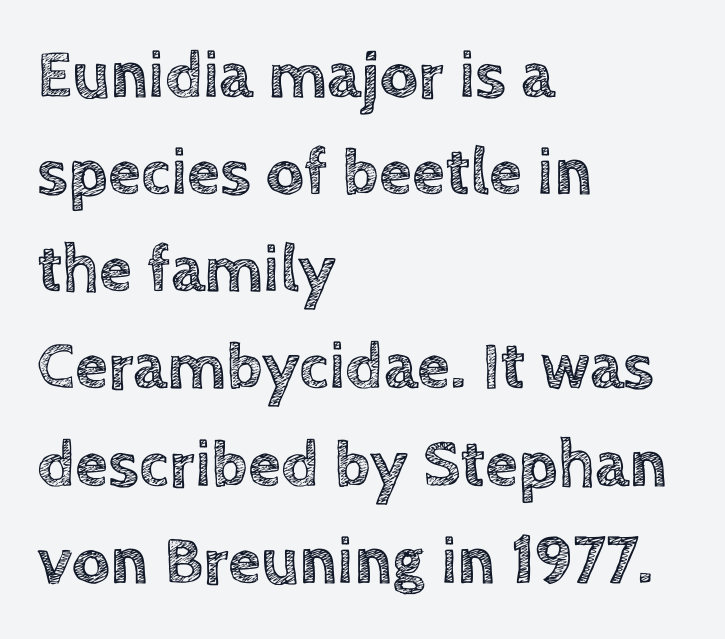
{"italic": "no", "width": "normal", "x_height": "large", "monospaced": "no", "underline": "no", "align": "left", "line_spacing": "normal", "line_spacing_ratio": 1.45, "letter_spacing": "normal", "letter_spacing_em": 0.0, "glyph_px": 67}
